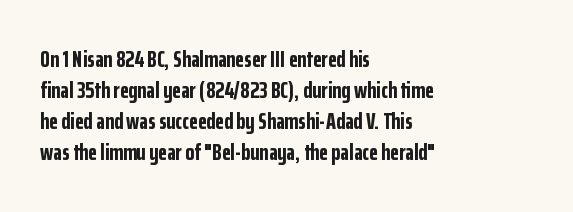
Q: Is the text bold? A: Yes.
Q: Is the text italic (slanted)? A: No, it is upright.
Q: Is the text underlined? A: No.
Q: How is the paragraph aligned? A: Left-aligned.
Q: Is the spacing between letters normal or unusually wide? A: Normal.
Q: Is the spacing between lines tight, normal or loose? A: Normal.
